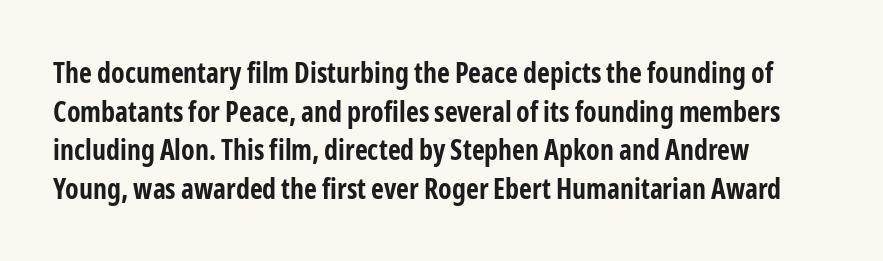
{"serif": "no", "italic": "no", "bold": "yes", "weight": "bold", "width": "condensed", "stroke_contrast": "low", "x_height": "medium", "monospaced": "no", "underline": "no", "align": "left", "line_spacing": "normal", "line_spacing_ratio": 1.38, "letter_spacing": "normal", "letter_spacing_em": 0.0, "glyph_px": 28}
